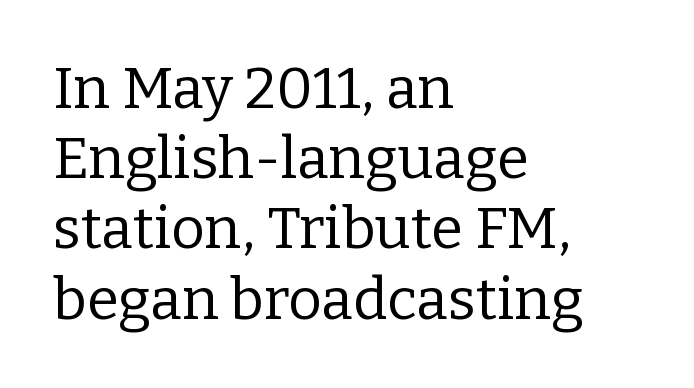
The image shows 58 px regular-weight serif type, upright; set left-aligned, line spacing 1.21x, normal letter spacing, not underlined; low stroke contrast and a medium x-height.
